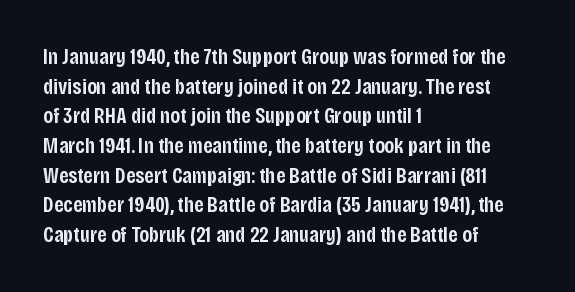
{"italic": "no", "bold": "semi", "underline": "no", "align": "left", "line_spacing": "normal", "line_spacing_ratio": 1.35, "letter_spacing": "normal", "letter_spacing_em": 0.0, "glyph_px": 22}
